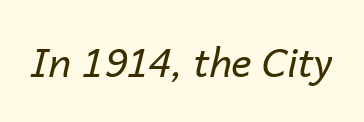
Words appear dense and cohesive because spacing is normal. Italic? Definitely — the glyphs are oblique. Each stroke keeps to a modest, everyday thickness or less. Type without underlining. Think of a printed novel: that variable character pitch is what you see here.
